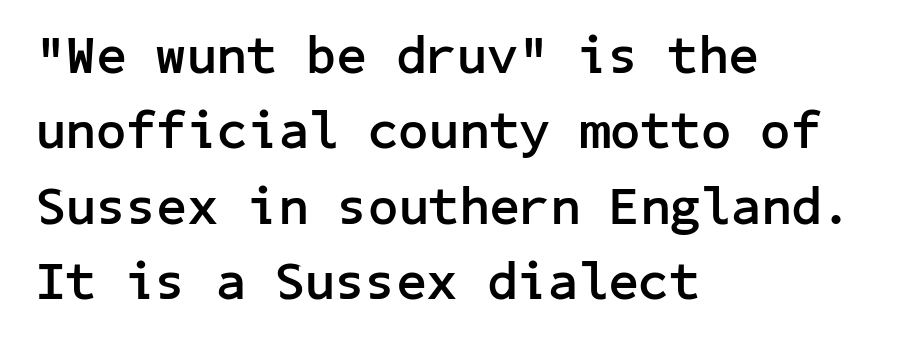
The horizontal fit of the characters is conventional and even. Pretty heavy lettering here — definitely bold. Where is the straight margin? On the left. Type without underlining.
